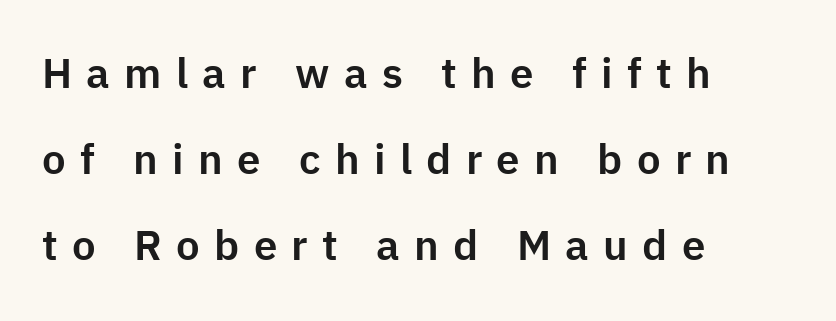
Q: Is the text italic (slanted)? A: No, it is upright.
Q: Is the typeface a serif or a sans-serif typeface? A: Sans-serif.
Q: Is the text underlined? A: No.
Q: How is the paragraph aligned? A: Left-aligned.
Q: Is the spacing between letters normal or unusually wide? A: Unusually wide.
Q: Is the spacing between lines tight, normal or loose? A: Loose.
Q: Width (condensed, normal, or wide)? A: Normal.
Q: Stroke contrast? A: Low.
Q: x-height? A: Medium.
Q: Monospaced? A: No.
